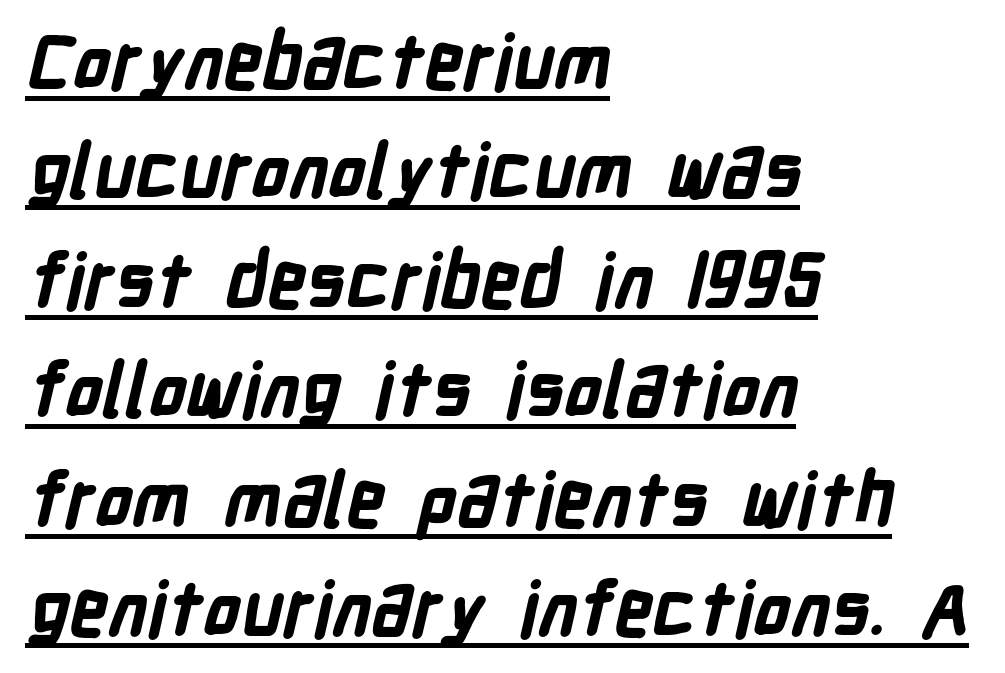
Q: Is the text bold? A: Yes.
Q: Is the typeface a serif or a sans-serif typeface? A: Sans-serif.
Q: Is the text underlined? A: Yes.
Q: How is the paragraph aligned? A: Left-aligned.
Q: Is the spacing between letters normal or unusually wide? A: Normal.
Q: Is the spacing between lines tight, normal or loose? A: Normal.
Q: Width (condensed, normal, or wide)? A: Condensed.
Q: Stroke contrast? A: Low.
Q: x-height? A: Medium.
Q: Monospaced? A: No.
